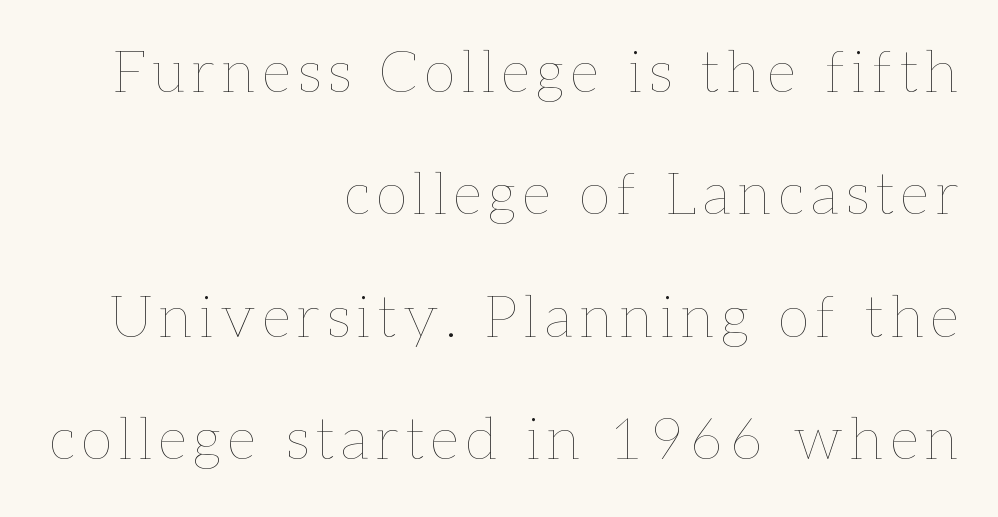
Caption: face not bold, strokes unweighted. The passage shown is not underscored anywhere. Airy leading. Ascenders rise straight up at ninety degrees. The face used here is proportionally spaced, like ordinary book or web type.
